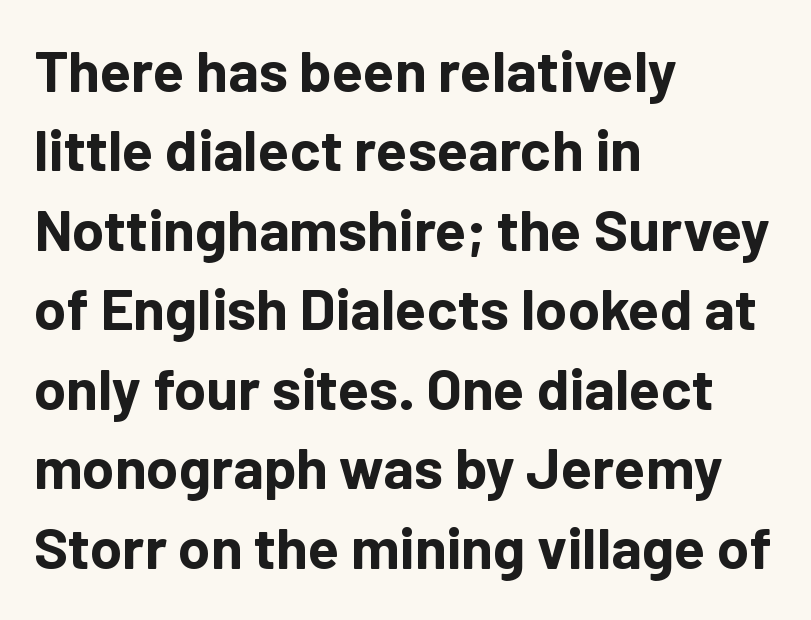
Q: Is the text bold? A: Yes.
Q: Is the text italic (slanted)? A: No, it is upright.
Q: Is the typeface a serif or a sans-serif typeface? A: Sans-serif.
Q: Is the text underlined? A: No.
Q: How is the paragraph aligned? A: Left-aligned.
Q: Is the spacing between letters normal or unusually wide? A: Normal.
Q: Is the spacing between lines tight, normal or loose? A: Normal.
Q: Width (condensed, normal, or wide)? A: Normal.
Q: Stroke contrast? A: Low.
Q: x-height? A: Medium.
Q: Monospaced? A: No.
